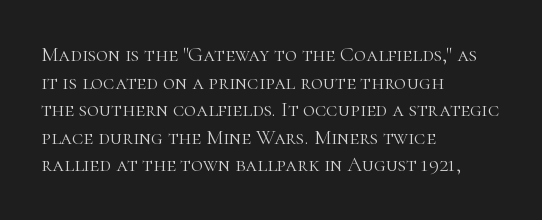
Teacher's note: observe the even left margin — that is flush-left alignment. The line texture is even and compact thanks to regular tracking. The lettering stays uniformly vertical, giving the passage a roman look. The baseline area is clear.
